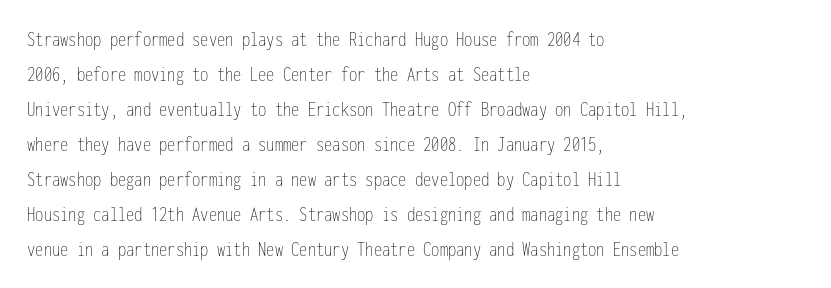
Q: Is the text bold? A: No.
Q: Is the text italic (slanted)? A: No, it is upright.
Q: Is the text underlined? A: No.
Q: How is the paragraph aligned? A: Left-aligned.
Q: Is the spacing between letters normal or unusually wide? A: Normal.
Q: Is the spacing between lines tight, normal or loose? A: Normal.
